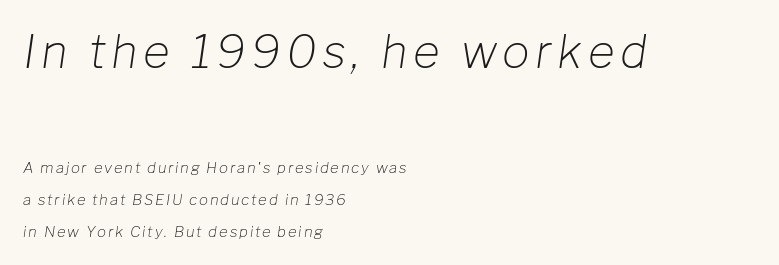
The image shows 46 px light type, italic (leaning right); set left-aligned, loose line spacing (2.14x), not underlined; the first (top) block is 3.07x larger; low stroke contrast and a medium x-height.
